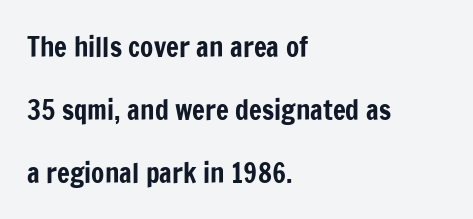
{"italic": "no", "underline": "no", "align": "left", "line_spacing": "loose", "line_spacing_ratio": 2.33, "letter_spacing": "normal", "letter_spacing_em": 0.0, "glyph_px": 27}
